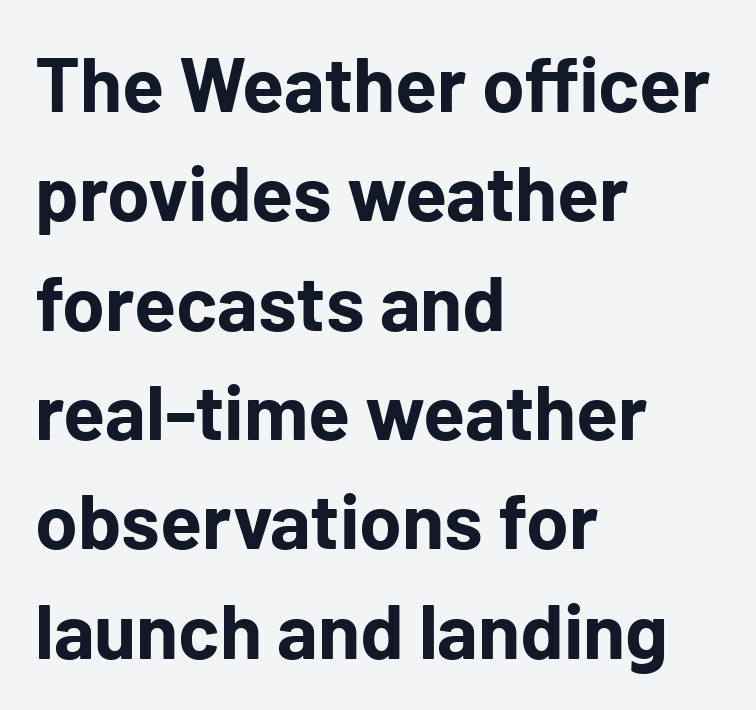
The image shows 77 px bold sans-serif type, upright; set left-aligned, normal line spacing (1.42x), normal letter spacing, not underlined; low stroke contrast and a medium x-height.
